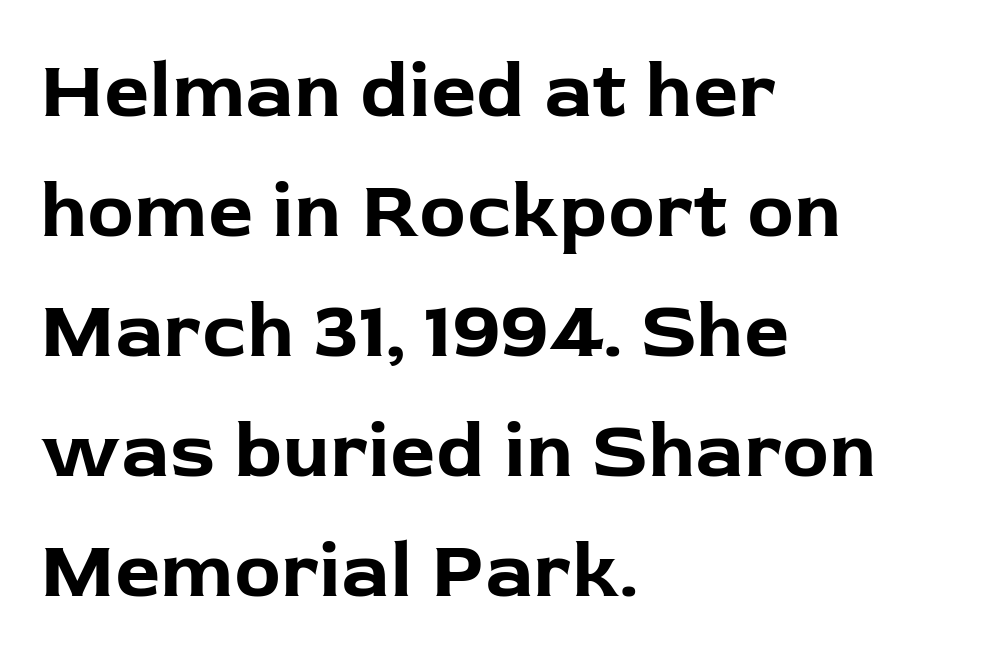
The image shows 79 px bold sans-serif type, upright; set left-aligned, normal line spacing (1.52x), normal letter spacing, not underlined; low stroke contrast and a medium x-height.
